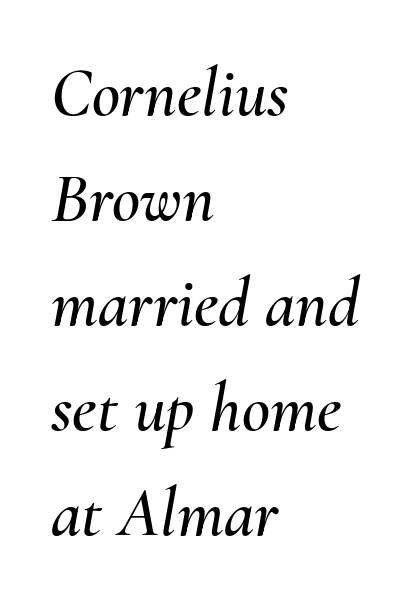
The passage shown is typed in a proportional face where columns would drift. The specimen omits any rule beneath the text block's lines. The vertical gap from one line to the next is medium. Letter spacing: default.
